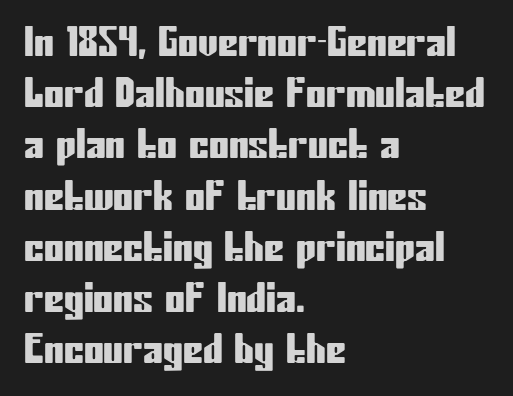
The image shows 40 px condensed sans-serif type, upright; set left-aligned, normal line spacing (1.28x), normal letter spacing, not underlined; low stroke contrast and a medium x-height.
